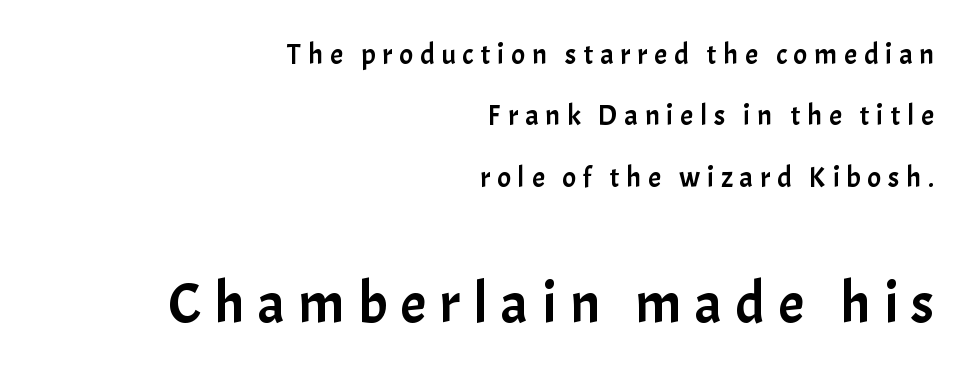
The image shows 58 px sans-serif type, upright; set right-aligned, loose line spacing (2.12x), unusually wide letter spacing (+0.23 em), not underlined; the second (bottom) block is 2.0x larger; low stroke contrast and a medium x-height.
